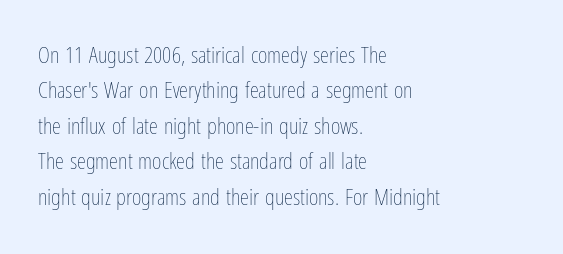
The face looks like a standard text weight, possibly lighter. Vertical strokes here are truly vertical. These lines keep a tight, regular rhythm from letter to letter. Leading matches the norm, producing a regular column. Left-aligned paragraph, ragged on the right. The space directly below the letters is spotless.
